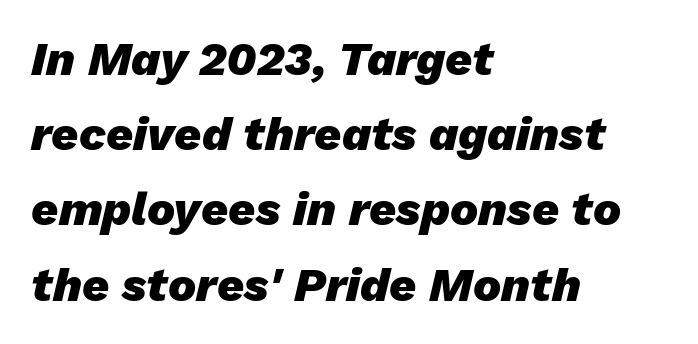
Quick note: underline off. The typesetter chose a ragged-right arrangement here. Observe the ordinary spacing: letters are neighbours, not strangers. Each letter keeps its own natural width here, so spacing adapts to shape.
